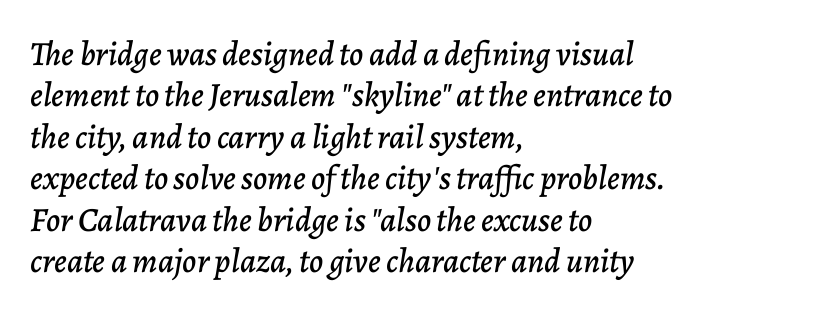
The image shows 34 px text type, italic (leaning right); set left-aligned, line spacing 1.22x, normal letter spacing, not underlined; low stroke contrast and a medium x-height.
